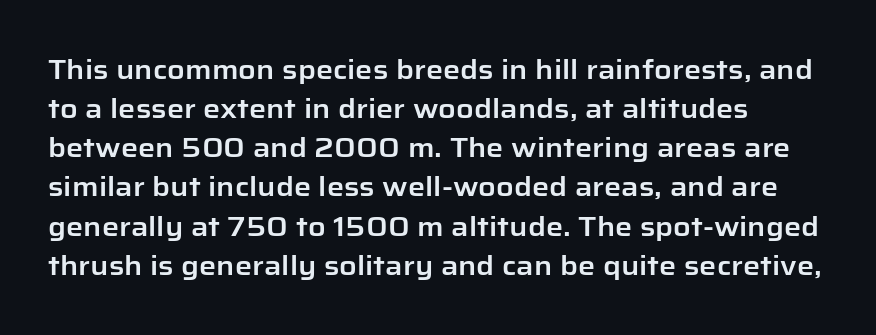
The image shows 27 px text type, upright; set left-aligned, normal line spacing (1.45x), normal letter spacing, not underlined.
